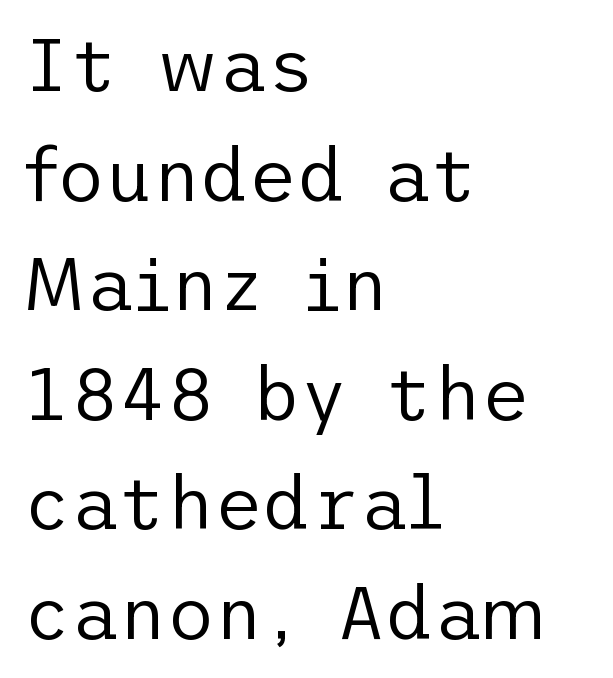
The image shows 74 px regular-weight sans-serif type, upright; set left-aligned, normal line spacing (1.48x), normal letter spacing, not underlined; low stroke contrast and a medium x-height.
